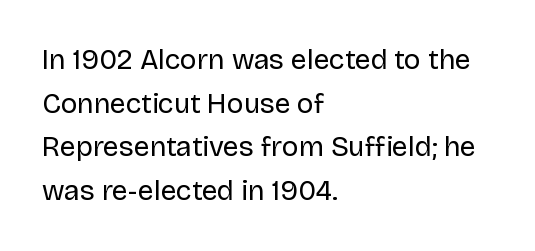
The image shows 28 px regular-weight sans-serif type, upright; set left-aligned, normal line spacing (1.56x), normal letter spacing, not underlined; low stroke contrast and a large x-height.
